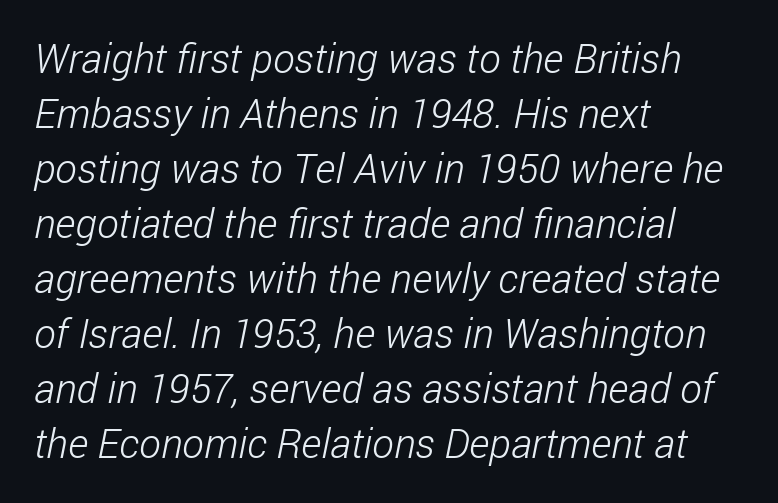
This sample is left-justified, so line endings fall wherever the words run out. These lines are rendered in a variable-pitch font. Baseline-to-baseline distance is the conventional proportion of letter height. Words float on clear page, feet unadorned.
